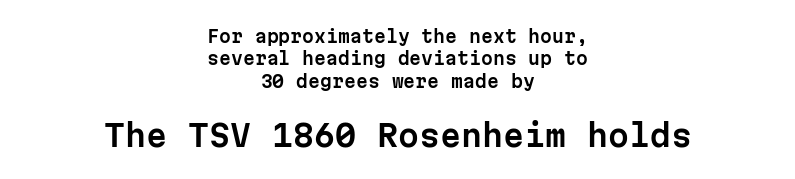
{"serif": "no", "italic": "no", "width": "normal", "stroke_contrast": "low", "x_height": "medium", "monospaced": "yes", "underline": "no", "align": "center", "line_spacing": "normal", "line_spacing_ratio": 1.31, "letter_spacing": "normal", "letter_spacing_em": 0.0, "larger_block": "second", "size_ratio": 1.76, "glyph_px": 30}
